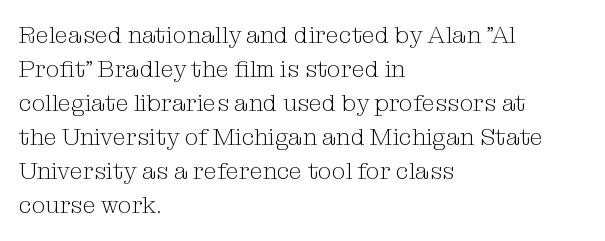
The image shows 24 px text type, upright; set left-aligned, normal line spacing (1.42x), normal letter spacing, not underlined.
